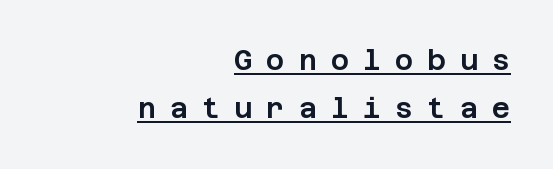
The image shows 28 px sans-serif type, upright; set right-aligned, line spacing 1.72x, unusually wide letter spacing (+0.5 em), underlined; low stroke contrast and a large x-height.
